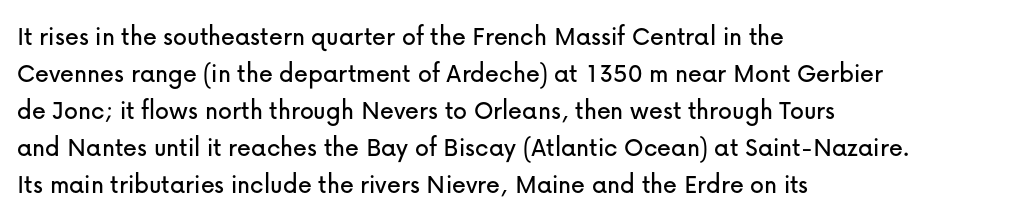
{"serif": "no", "italic": "no", "width": "normal", "stroke_contrast": "low", "x_height": "medium", "monospaced": "no", "underline": "no", "align": "left", "line_spacing": "normal", "line_spacing_ratio": 1.32, "letter_spacing": "normal", "letter_spacing_em": 0.0, "glyph_px": 28}
